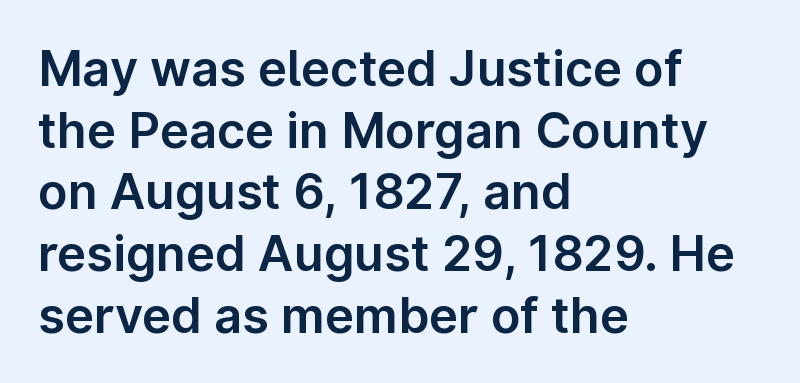
The image shows 49 px sans-serif type, upright; set left-aligned, normal line spacing (1.26x), normal letter spacing, not underlined; low stroke contrast and a medium x-height.
